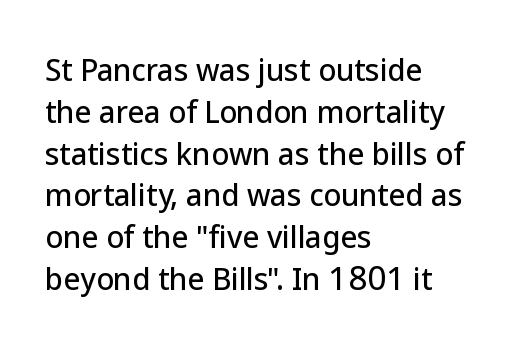
The image shows 29 px sans-serif type, upright; set left-aligned, normal line spacing (1.44x), normal letter spacing, not underlined; low stroke contrast and a medium x-height.
